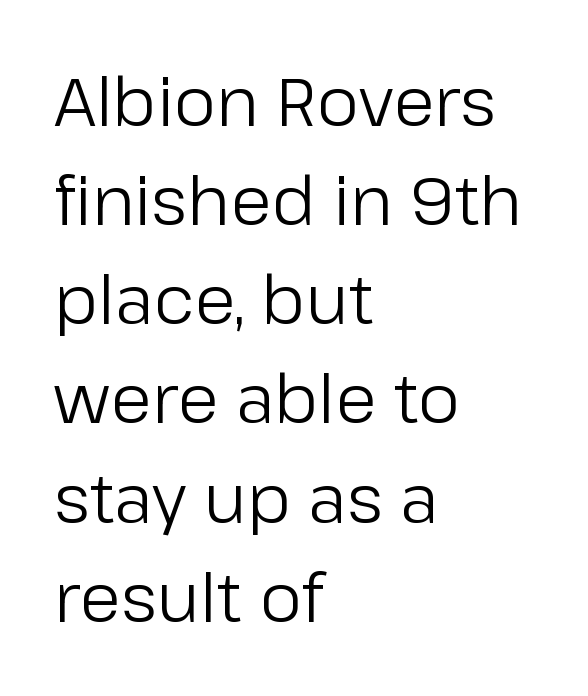
Q: Is the text bold? A: No.
Q: Is the text italic (slanted)? A: No, it is upright.
Q: Is the typeface a serif or a sans-serif typeface? A: Sans-serif.
Q: Is the text underlined? A: No.
Q: How is the paragraph aligned? A: Left-aligned.
Q: Is the spacing between letters normal or unusually wide? A: Normal.
Q: Is the spacing between lines tight, normal or loose? A: Normal.
Q: Width (condensed, normal, or wide)? A: Normal.
Q: Stroke contrast? A: Low.
Q: x-height? A: Medium.
Q: Monospaced? A: No.
